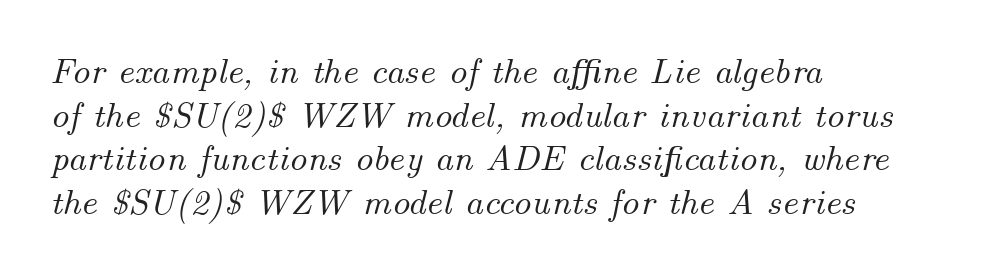
Is this a fixed-width face? No — the glyphs have proportional, varying widths. Characters follow at the spacing the type designer built in. Is the block centered? No — it sits flush against the left margin. The space directly below the letters is spotless. The glyphs look as if they've been sheared to an angle.
